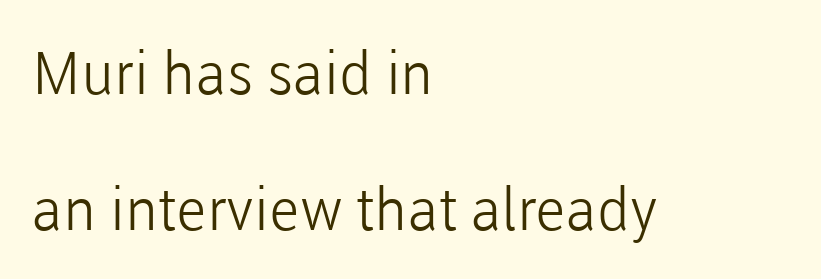
{"serif": "no", "italic": "no", "bold": "no", "weight": "light", "width": "normal", "stroke_contrast": "low", "x_height": "medium", "monospaced": "no", "underline": "no", "align": "left", "line_spacing": "loose", "line_spacing_ratio": 2.31, "letter_spacing": "normal", "letter_spacing_em": 0.0, "glyph_px": 59}
